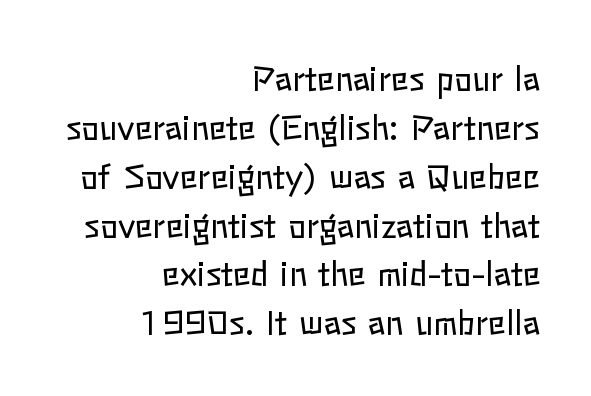
The image shows 33 px regular-weight type, upright; set right-aligned, normal line spacing (1.48x), normal letter spacing, not underlined; low stroke contrast and a medium x-height.
